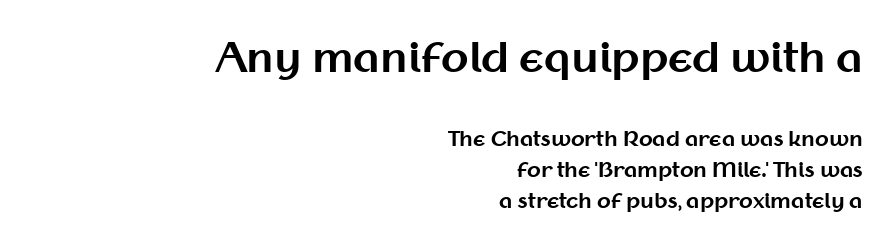
Q: Is the text bold? A: Yes.
Q: Is the text italic (slanted)? A: No, it is upright.
Q: Is the typeface a serif or a sans-serif typeface? A: Sans-serif.
Q: Is the text underlined? A: No.
Q: How is the paragraph aligned? A: Right-aligned.
Q: Is the spacing between letters normal or unusually wide? A: Normal.
Q: Is the spacing between lines tight, normal or loose? A: Normal.
Q: Which block of text is set in a larger size, the first (top) or the second (bottom)? A: The first (top) one.
Q: Width (condensed, normal, or wide)? A: Normal.
Q: Stroke contrast? A: Medium.
Q: x-height? A: Medium.
Q: Monospaced? A: No.
